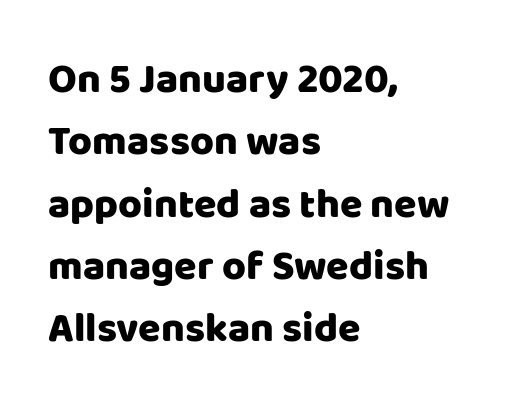
The image shows 41 px sans-serif type, upright; set left-aligned, normal line spacing (1.52x), normal letter spacing, not underlined; low stroke contrast and a large x-height.
